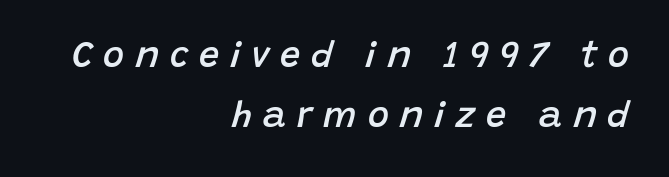
Q: Is the text bold? A: Semi-bold.
Q: Is the text italic (slanted)? A: Yes, it leans right by about 15 degrees.
Q: Is the text underlined? A: No.
Q: How is the paragraph aligned? A: Right-aligned.
Q: Is the spacing between letters normal or unusually wide? A: Unusually wide.
Q: Is the spacing between lines tight, normal or loose? A: Normal.
Q: Width (condensed, normal, or wide)? A: Normal.
Q: Stroke contrast? A: Low.
Q: x-height? A: Large.
Q: Monospaced? A: No.
